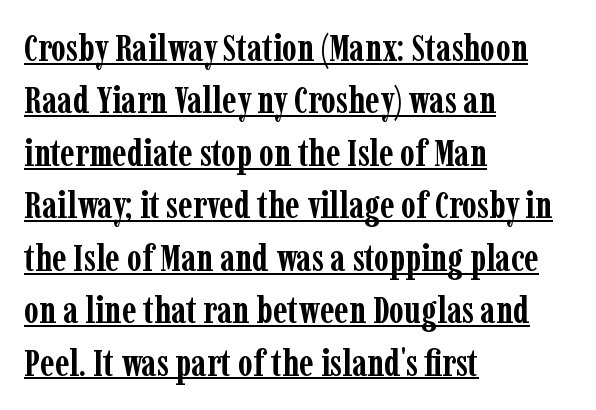
Q: Is the text bold? A: Yes.
Q: Is the text italic (slanted)? A: No, it is upright.
Q: Is the typeface a serif or a sans-serif typeface? A: Serif.
Q: Is the text underlined? A: Yes.
Q: How is the paragraph aligned? A: Left-aligned.
Q: Is the spacing between letters normal or unusually wide? A: Normal.
Q: Is the spacing between lines tight, normal or loose? A: Normal.
Q: Width (condensed, normal, or wide)? A: Condensed.
Q: Stroke contrast? A: Low.
Q: x-height? A: Medium.
Q: Monospaced? A: No.
